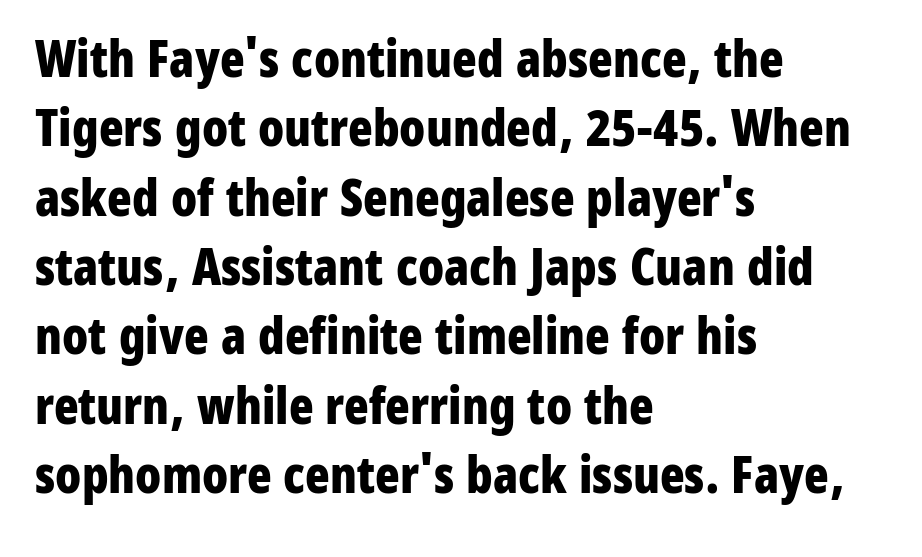
The image shows 51 px bold, condensed sans-serif type, upright; set left-aligned, normal line spacing (1.36x), normal letter spacing, not underlined; low stroke contrast and a medium x-height.
